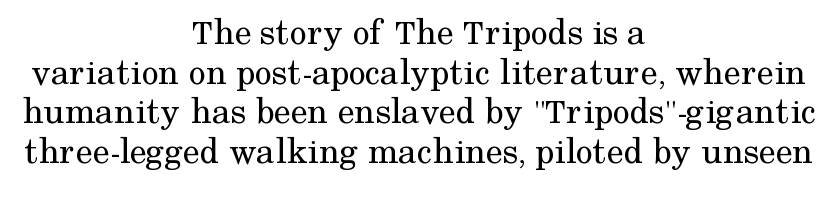
The image shows 38 px regular-weight serif type, upright; set centered, tight line spacing (1.04x), normal letter spacing, not underlined; medium stroke contrast and a medium x-height.
